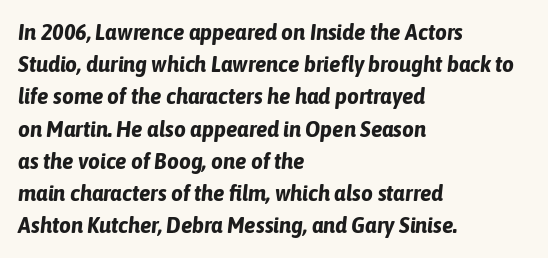
The image shows 23 px bold type, italic (leaning right); set left-aligned, normal line spacing (1.4x), normal letter spacing, not underlined.
